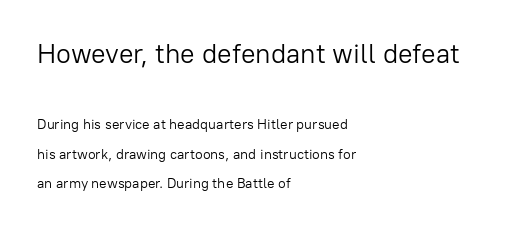
The ragged edge is on the right, which tells us the setting is flush left. The specimen reads as upright at a glance. Is this a heavy cut? Hardly; it is regular or lighter. Is the letter spacing exaggerated? No — it looks like the ordinary default. Larger block? The one above; the one below is distinctly smaller.
